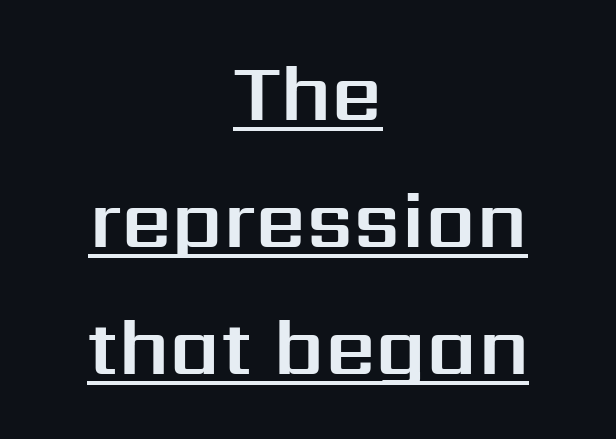
Q: Is the text italic (slanted)? A: No, it is upright.
Q: Is the typeface a serif or a sans-serif typeface? A: Sans-serif.
Q: Is the text underlined? A: Yes.
Q: How is the paragraph aligned? A: Centered.
Q: Is the spacing between letters normal or unusually wide? A: Normal.
Q: Is the spacing between lines tight, normal or loose? A: Normal.
Q: Width (condensed, normal, or wide)? A: Normal.
Q: Stroke contrast? A: Medium.
Q: x-height? A: Medium.
Q: Monospaced? A: No.
